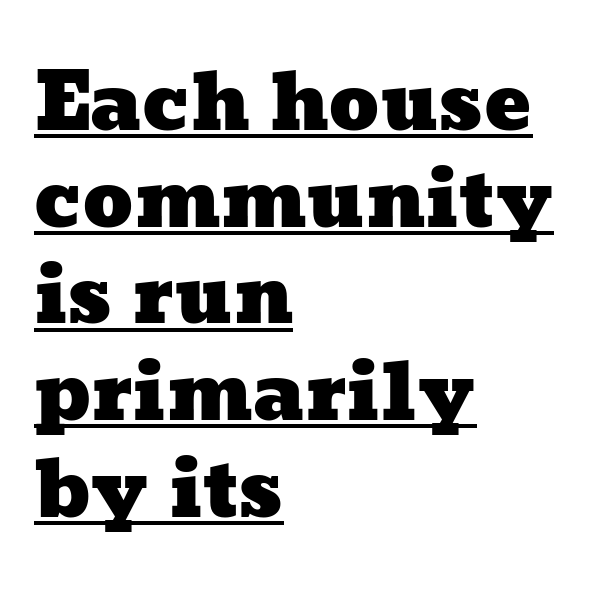
Q: Is the text underlined? A: Yes.
Q: How is the paragraph aligned? A: Left-aligned.
Q: Is the spacing between letters normal or unusually wide? A: Normal.
Q: Width (condensed, normal, or wide)? A: Wide.
Q: Stroke contrast? A: Low.
Q: x-height? A: Medium.
Q: Monospaced? A: No.
